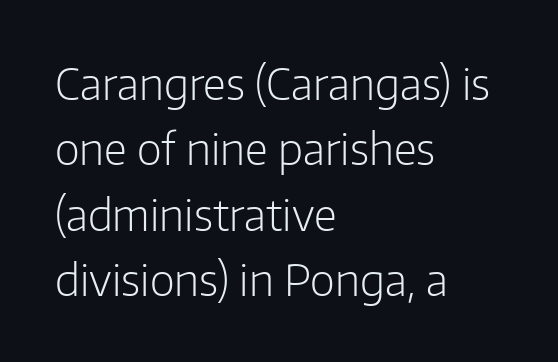
Q: Is the text bold? A: No.
Q: Is the text italic (slanted)? A: No, it is upright.
Q: Is the typeface a serif or a sans-serif typeface? A: Sans-serif.
Q: Is the text underlined? A: No.
Q: How is the paragraph aligned? A: Left-aligned.
Q: Is the spacing between letters normal or unusually wide? A: Normal.
Q: Is the spacing between lines tight, normal or loose? A: Normal.
Q: Width (condensed, normal, or wide)? A: Normal.
Q: Stroke contrast? A: Low.
Q: x-height? A: Medium.
Q: Monospaced? A: No.
